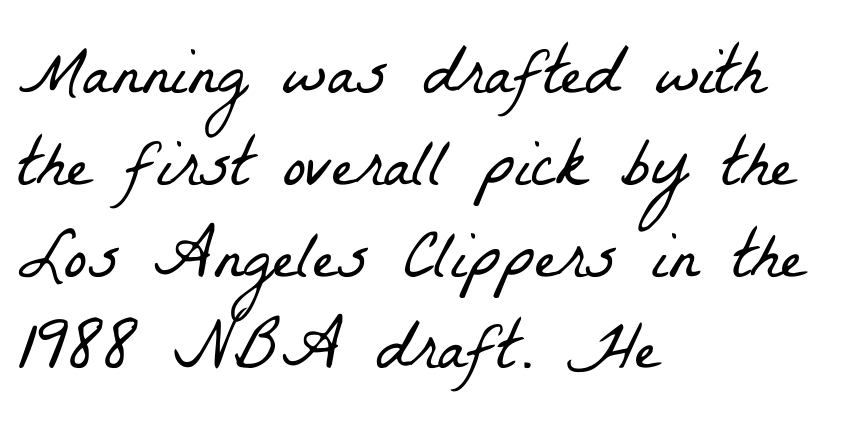
Inter-character spacing is left at the font's built-in metrics. Is this a fixed-width face? No — the glyphs have proportional, varying widths. Reading down the block, your eye returns to a fixed left position each line. Summary of vertical rhythm: regular, with standard interline spacing. Compared with a typical body face, this is equally light or lighter still.
